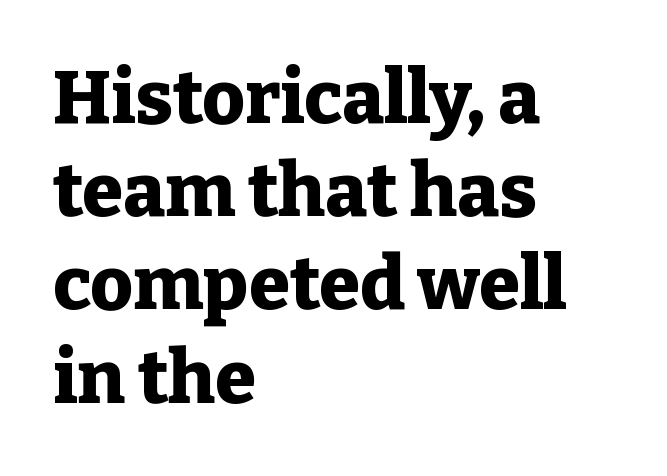
Does the copy run flush right? No — it runs flush left. Compared with typical body copy, the letter spacing here is the same. The text was rendered using a seriffed face with decorative stroke endings. Each glyph is drawn with heavy, bold strokes.
